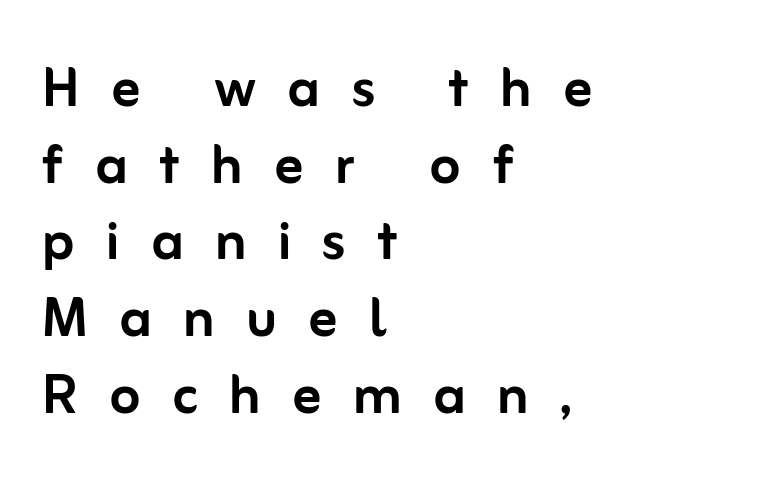
Where is the straight margin? On the left. Nobody drew a line under any word here. Each new line begins almost immediately beneath the previous one. The tracking jumps out immediately: characters are airy and widely separated. In terms of letterform style, serifs are entirely absent. Character widths vary here, with narrow letters taking less room than wide ones.
